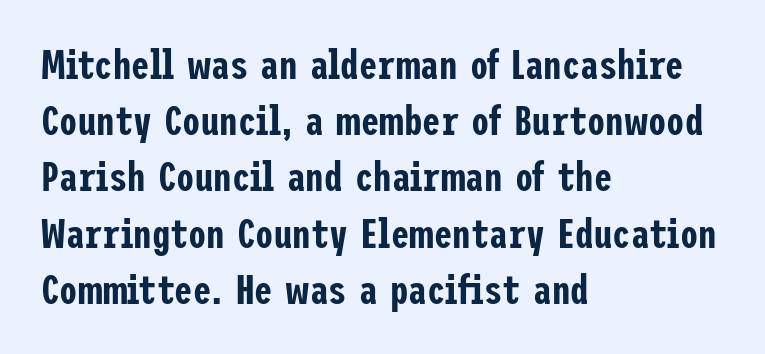
Q: Is the text italic (slanted)? A: No, it is upright.
Q: Is the typeface a serif or a sans-serif typeface? A: Sans-serif.
Q: Is the text underlined? A: No.
Q: How is the paragraph aligned? A: Left-aligned.
Q: Is the spacing between letters normal or unusually wide? A: Normal.
Q: Is the spacing between lines tight, normal or loose? A: Normal.
Q: Width (condensed, normal, or wide)? A: Condensed.
Q: Stroke contrast? A: Low.
Q: x-height? A: Medium.
